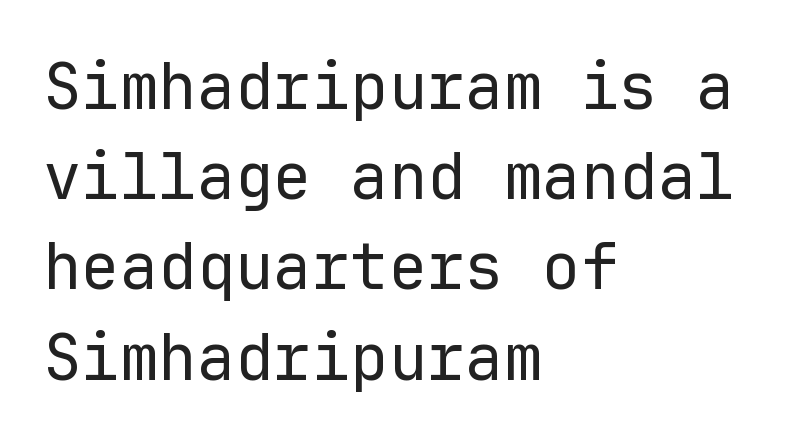
Q: Is the text bold? A: No.
Q: Is the text italic (slanted)? A: No, it is upright.
Q: Is the typeface a serif or a sans-serif typeface? A: Sans-serif.
Q: Is the text underlined? A: No.
Q: How is the paragraph aligned? A: Left-aligned.
Q: Is the spacing between letters normal or unusually wide? A: Normal.
Q: Is the spacing between lines tight, normal or loose? A: Normal.
Q: Width (condensed, normal, or wide)? A: Normal.
Q: Stroke contrast? A: Low.
Q: x-height? A: Medium.
Q: Monospaced? A: Yes.
